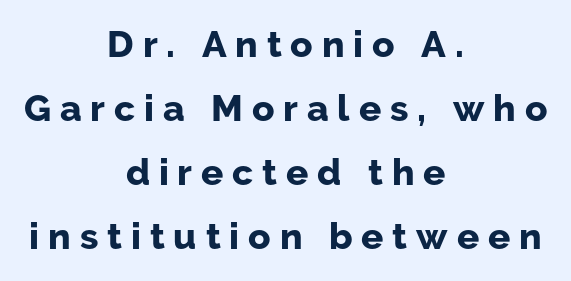
Q: Is the text bold? A: Yes.
Q: Is the text italic (slanted)? A: No, it is upright.
Q: Is the typeface a serif or a sans-serif typeface? A: Sans-serif.
Q: Is the text underlined? A: No.
Q: How is the paragraph aligned? A: Centered.
Q: Is the spacing between letters normal or unusually wide? A: Unusually wide.
Q: Width (condensed, normal, or wide)? A: Normal.
Q: Stroke contrast? A: Low.
Q: x-height? A: Medium.
Q: Monospaced? A: No.
